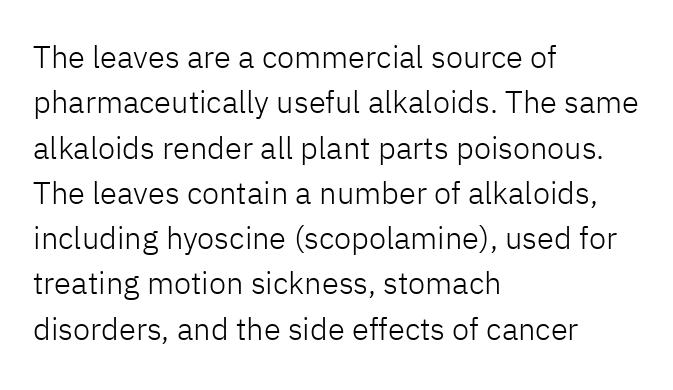
{"serif": "no", "italic": "no", "bold": "no", "weight": "light", "width": "normal", "stroke_contrast": "low", "x_height": "medium", "monospaced": "no", "underline": "no", "align": "left", "line_spacing": "normal", "line_spacing_ratio": 1.46, "letter_spacing": "normal", "letter_spacing_em": 0.0, "glyph_px": 31}
